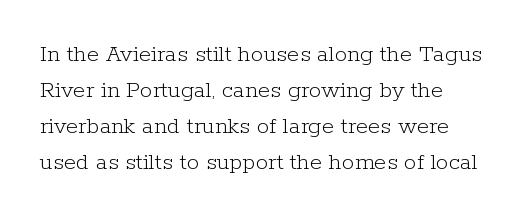
The image shows 25 px text type, upright; set left-aligned, normal line spacing (1.44x), normal letter spacing, not underlined.
